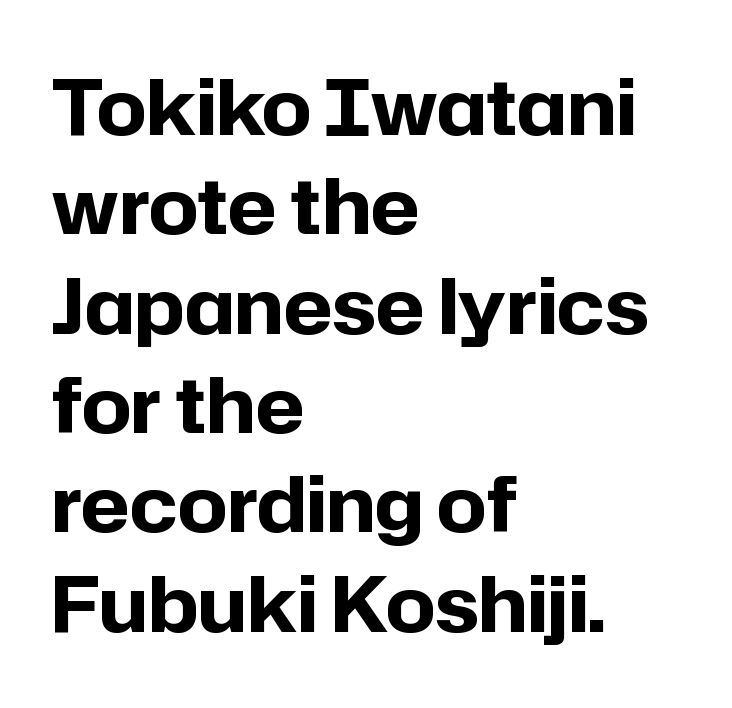
The image shows 77 px bold sans-serif type, upright; set left-aligned, normal line spacing (1.29x), normal letter spacing, not underlined; low stroke contrast and a medium x-height.
